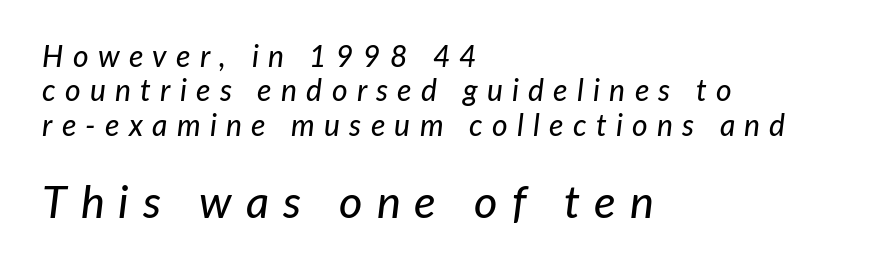
The image shows 45 px text type, italic (leaning right); set left-aligned, tight line spacing (1.15x), unusually wide letter spacing (+0.31 em), not underlined; the second (bottom) block is 1.5x larger; low stroke contrast and a medium x-height.
